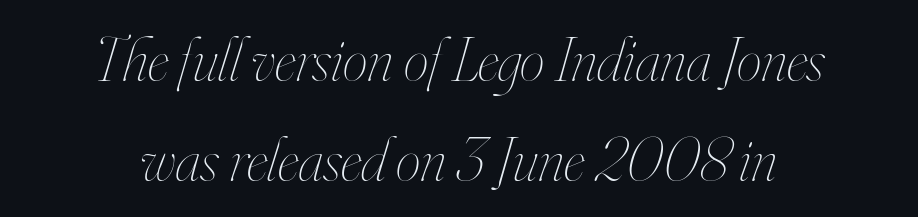
The image shows 63 px thin, condensed type, italic (leaning right); set centered, normal line spacing (1.58x), normal letter spacing, not underlined; high stroke contrast and a small x-height.
